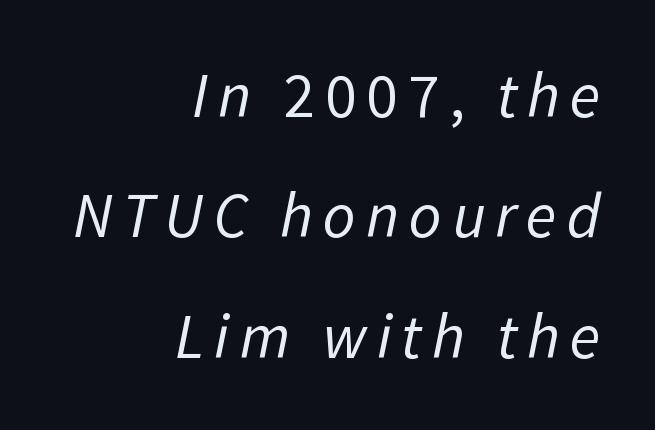
Q: Is the text bold? A: No.
Q: Is the typeface a serif or a sans-serif typeface? A: Sans-serif.
Q: Is the text underlined? A: No.
Q: How is the paragraph aligned? A: Right-aligned.
Q: Width (condensed, normal, or wide)? A: Normal.
Q: Stroke contrast? A: Low.
Q: x-height? A: Medium.
Q: Monospaced? A: No.
